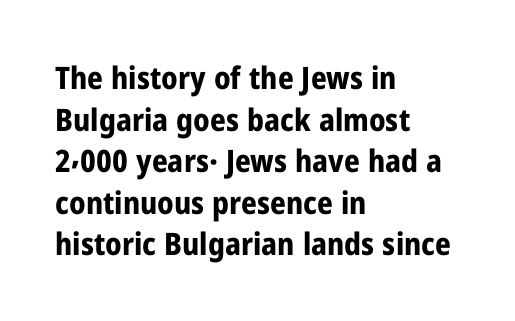
Each letter's strokes conclude bluntly, with no projecting serifs. Caption: multi-line text, flush left, ragged right. The font's upright variant was chosen for this text. Honestly, the row spacing looks completely unremarkable. The strip under each line holds only bare page.
